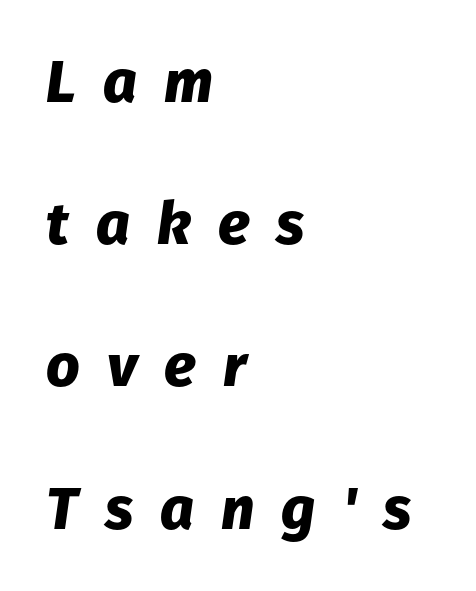
Q: Is the text bold? A: Yes.
Q: Is the text italic (slanted)? A: Yes, it leans right by about 8 degrees.
Q: Is the text underlined? A: No.
Q: How is the paragraph aligned? A: Left-aligned.
Q: Is the spacing between letters normal or unusually wide? A: Unusually wide.
Q: Is the spacing between lines tight, normal or loose? A: Loose.
Q: Width (condensed, normal, or wide)? A: Normal.
Q: Stroke contrast? A: Low.
Q: x-height? A: Medium.
Q: Monospaced? A: No.
